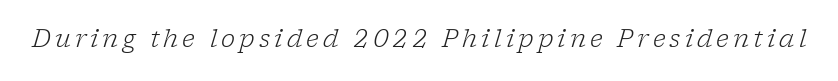
Emphasis-style slanted type is in use. Weight: regular or lighter. This rendering features lettering with no underline.
